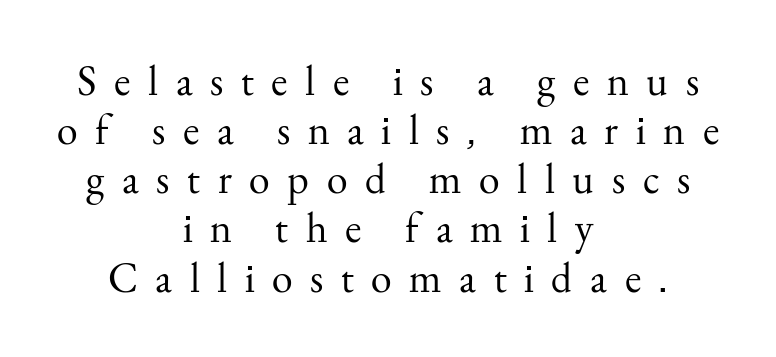
Notice how the stems are strictly vertical — no italics here. Letters have the restrained weight of plain body copy at most. Horizontally, the lines are justified to the midpoint only. Little horizontal feet cap the strokes, marking this as serif type. These lines are rendered in a variable-pitch font. The gap between lines stays unmarked.
